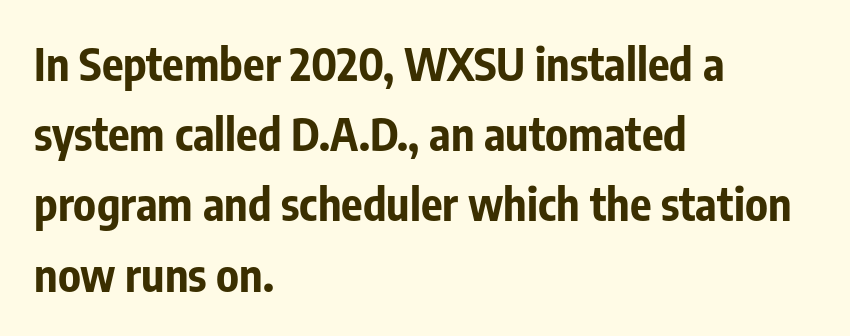
The image shows 45 px bold, condensed sans-serif type, upright; set left-aligned, normal line spacing (1.56x), normal letter spacing, not underlined; low stroke contrast and a medium x-height.
